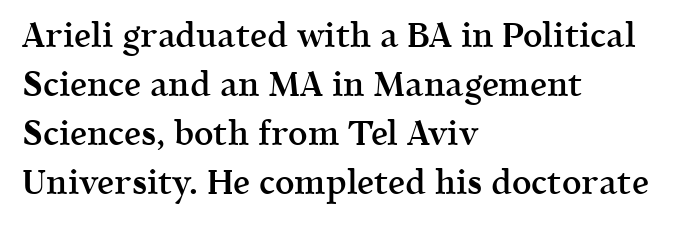
Caption: semibold face, moderately heavy strokes. Proportional: the letters do not fall into vertical columns. Leftover space on each line is placed entirely after the last word. Notice how descenders clear the ascenders below comfortably — that's standard leading.
